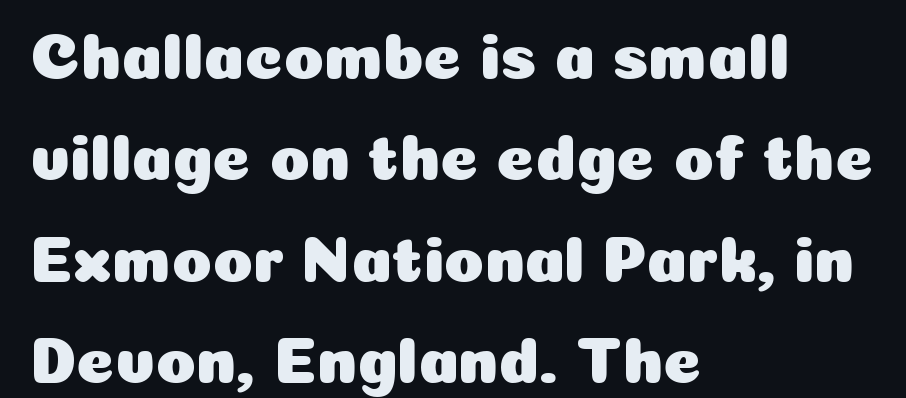
Q: Is the text italic (slanted)? A: No, it is upright.
Q: Is the typeface a serif or a sans-serif typeface? A: Sans-serif.
Q: Is the text underlined? A: No.
Q: How is the paragraph aligned? A: Left-aligned.
Q: Is the spacing between letters normal or unusually wide? A: Normal.
Q: Is the spacing between lines tight, normal or loose? A: Normal.
Q: Width (condensed, normal, or wide)? A: Normal.
Q: Stroke contrast? A: Low.
Q: x-height? A: Medium.
Q: Monospaced? A: No.
